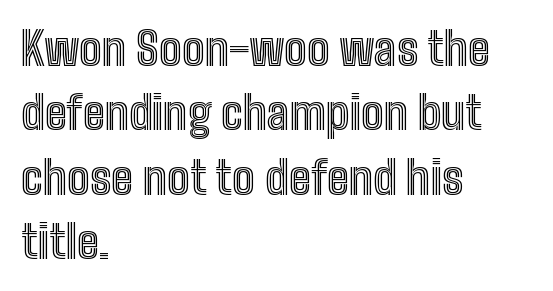
Q: Is the text italic (slanted)? A: No, it is upright.
Q: Is the text underlined? A: No.
Q: How is the paragraph aligned? A: Left-aligned.
Q: Is the spacing between letters normal or unusually wide? A: Normal.
Q: Is the spacing between lines tight, normal or loose? A: Normal.
Q: Width (condensed, normal, or wide)? A: Condensed.
Q: x-height? A: Medium.
Q: Monospaced? A: No.
